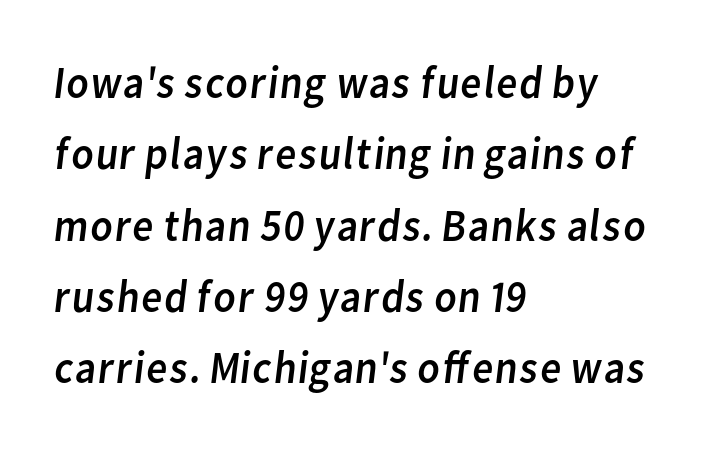
Q: Is the text bold? A: No.
Q: Is the typeface a serif or a sans-serif typeface? A: Sans-serif.
Q: Is the text underlined? A: No.
Q: How is the paragraph aligned? A: Left-aligned.
Q: Is the spacing between letters normal or unusually wide? A: Normal.
Q: Is the spacing between lines tight, normal or loose? A: Normal.
Q: Width (condensed, normal, or wide)? A: Normal.
Q: Stroke contrast? A: Low.
Q: x-height? A: Medium.
Q: Monospaced? A: No.
